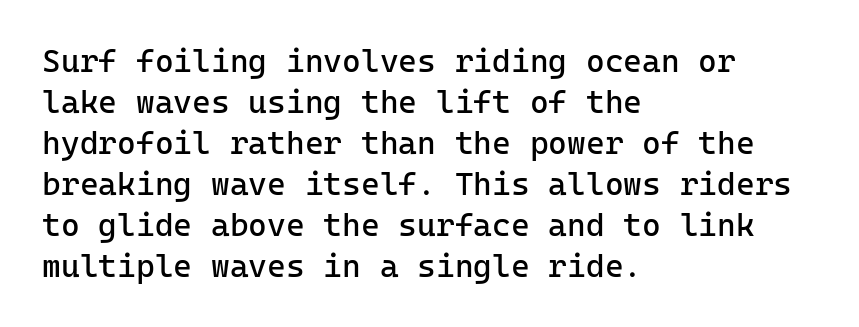
Q: Is the text bold? A: No.
Q: Is the text italic (slanted)? A: No, it is upright.
Q: Is the typeface a serif or a sans-serif typeface? A: Sans-serif.
Q: Is the text underlined? A: No.
Q: How is the paragraph aligned? A: Left-aligned.
Q: Is the spacing between letters normal or unusually wide? A: Normal.
Q: Is the spacing between lines tight, normal or loose? A: Normal.
Q: Width (condensed, normal, or wide)? A: Normal.
Q: Stroke contrast? A: Low.
Q: x-height? A: Medium.
Q: Monospaced? A: Yes.
